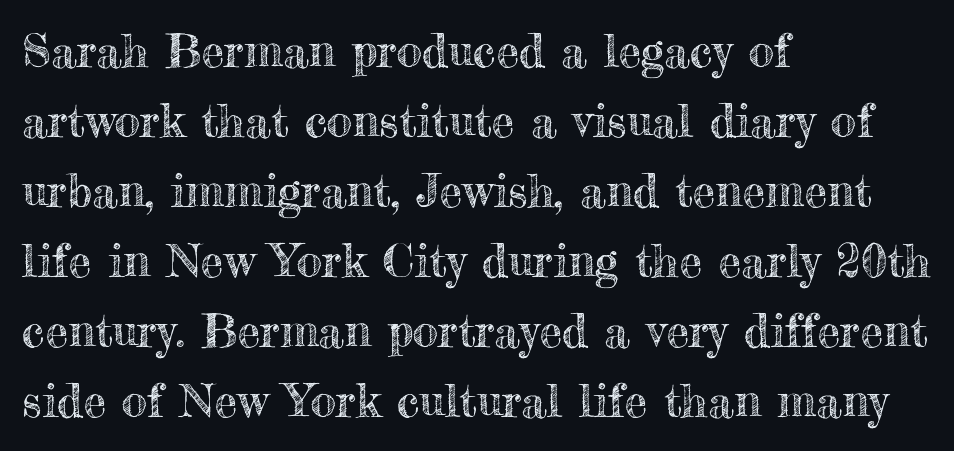
Only glyphs here, with clear space below each row. Looks like regular typesetting: each glyph gets only the width it needs. Does extra space separate the letters? No, they use regular spacing. Every stem runs plumb, perpendicular to the baseline.
